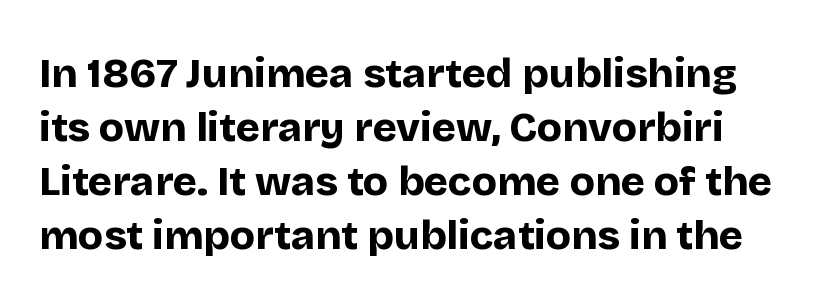
{"serif": "no", "italic": "no", "bold": "yes", "weight": "bold", "width": "normal", "stroke_contrast": "low", "x_height": "large", "monospaced": "no", "underline": "no", "line_spacing": "normal", "line_spacing_ratio": 1.32, "letter_spacing": "normal", "letter_spacing_em": 0.0, "glyph_px": 41}
